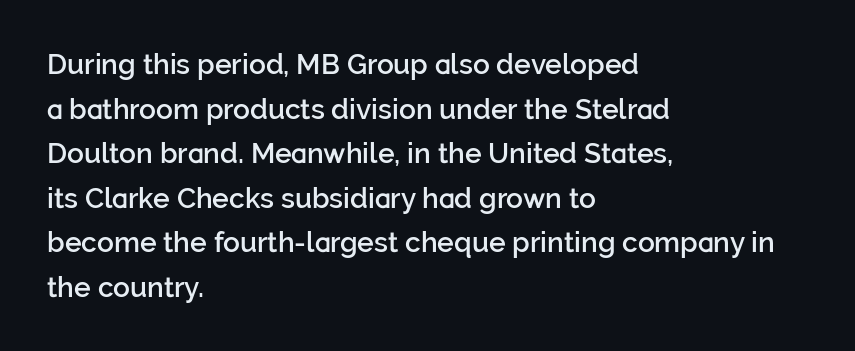
The image shows 28 px semibold sans-serif type, upright; set left-aligned, normal line spacing (1.59x), normal letter spacing, not underlined; low stroke contrast and a medium x-height.
